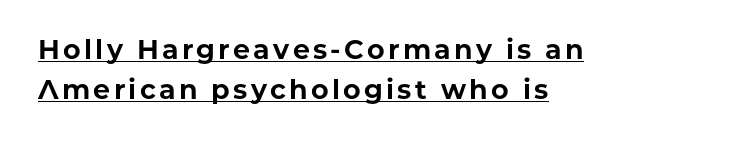
Horizontal bands of white between lines are of average thickness. Students, observe the line beneath the letters — that is underlining. Alignment: flush left. It's the straight-up-and-down kind of type. A dark, heavy texture on the line: the type is bold.
